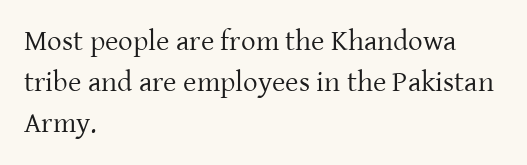
Descender tails drop into unmarked territory. Between one letter and the next there's only the usual sliver of space. Varying glyph widths throughout — classic text-font behaviour. The characters display serif detailing at their extremities. Interline gaps are of average width in this sample.
